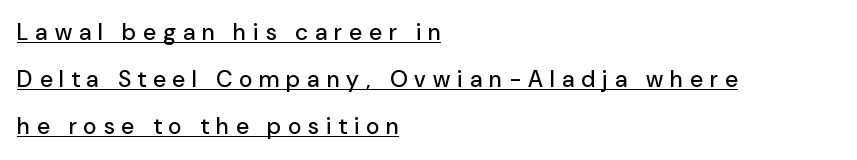
Q: Is the text italic (slanted)? A: No, it is upright.
Q: Is the text underlined? A: Yes.
Q: How is the paragraph aligned? A: Left-aligned.
Q: Is the spacing between letters normal or unusually wide? A: Unusually wide.
Q: Is the spacing between lines tight, normal or loose? A: Loose.
